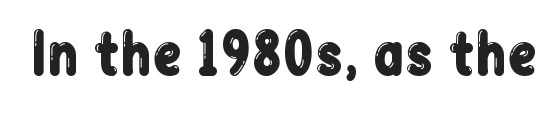
{"serif": "no", "italic": "no", "width": "condensed", "stroke_contrast": "low", "x_height": "medium", "monospaced": "no", "underline": "no", "letter_spacing": "normal", "letter_spacing_em": 0.0, "glyph_px": 56}
